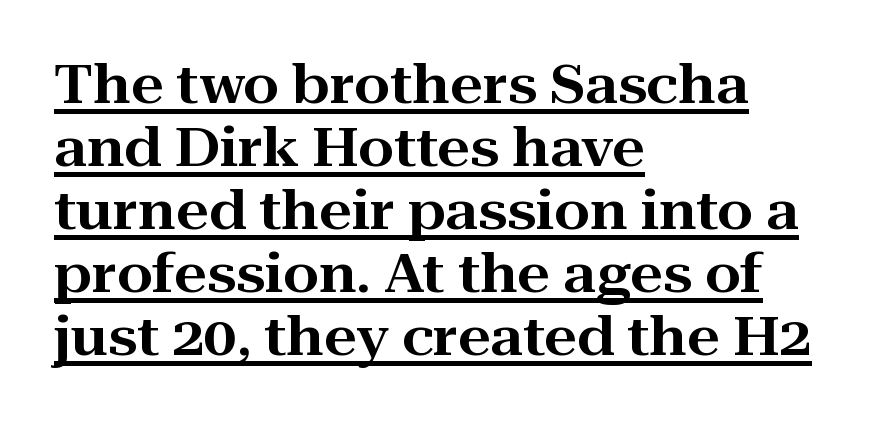
Q: Is the text italic (slanted)? A: No, it is upright.
Q: Is the typeface a serif or a sans-serif typeface? A: Serif.
Q: Is the text underlined? A: Yes.
Q: How is the paragraph aligned? A: Left-aligned.
Q: Is the spacing between letters normal or unusually wide? A: Normal.
Q: Width (condensed, normal, or wide)? A: Wide.
Q: Stroke contrast? A: High.
Q: x-height? A: Medium.
Q: Monospaced? A: No.
